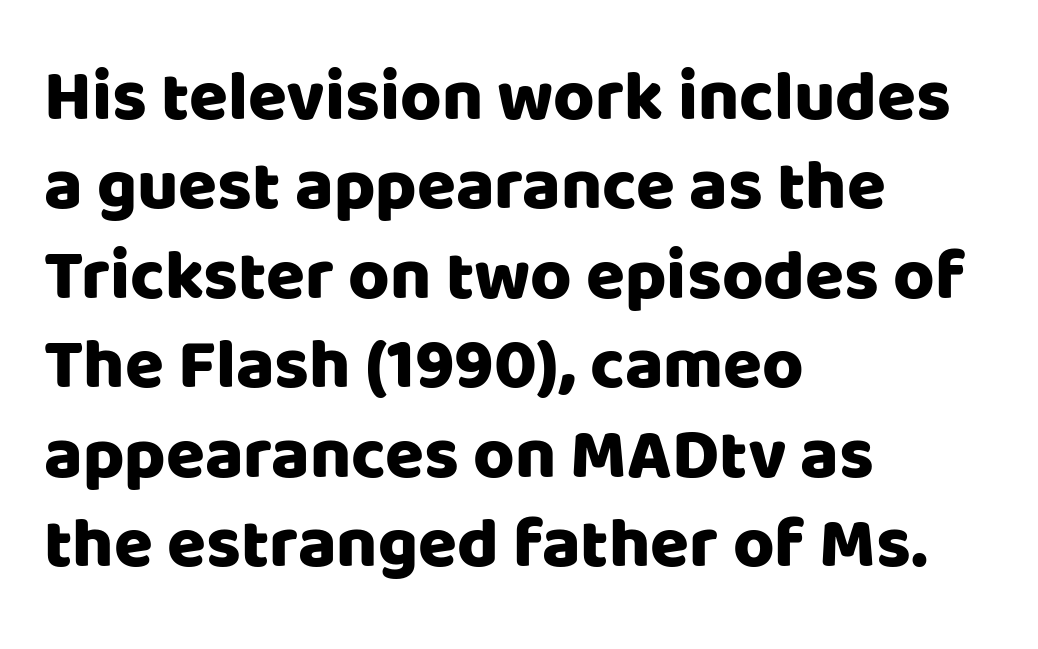
{"serif": "no", "italic": "no", "width": "normal", "stroke_contrast": "low", "x_height": "large", "monospaced": "no", "underline": "no", "align": "left", "line_spacing": "normal", "line_spacing_ratio": 1.26, "letter_spacing": "normal", "letter_spacing_em": 0.0, "glyph_px": 71}
